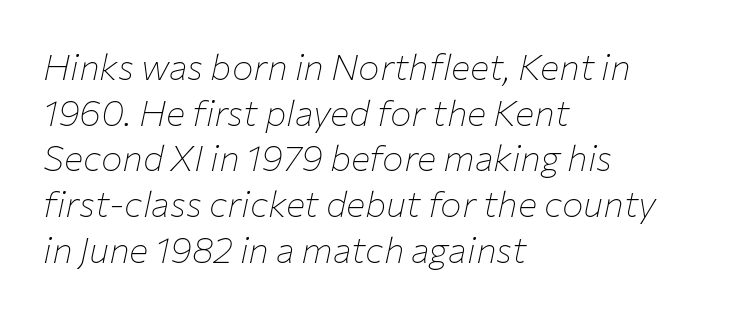
Plain, unruled lines of type. The typesetter chose a ragged-right arrangement here. Students, observe: this is what conventionally led text looks like. The typography opts for an oblique posture over an upright one. Students, note that the glyphs here touch the page at normal intervals. Is the type heavy? It reads as light-to-regular instead.
